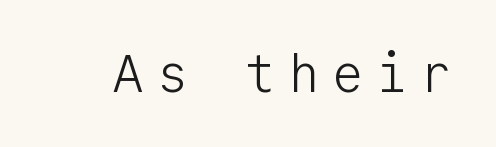
The image shows 53 px light sans-serif type, upright, monospaced; set unusually wide letter spacing (+0.23 em), not underlined; low stroke contrast and a medium x-height.
